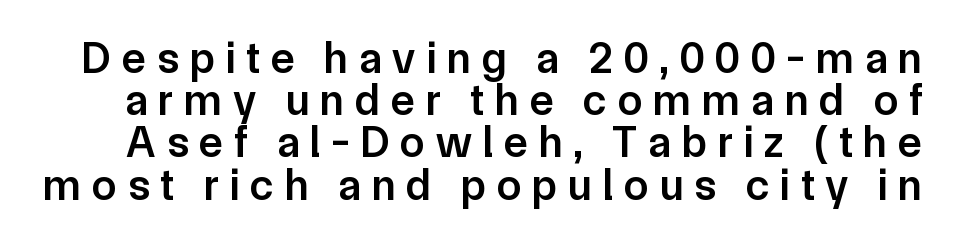
These lines are rendered in a variable-pitch font. The rendering shows plain stroke endings on the letterforms — a sans-serif design. Ordinary non-slanted type is in use. Only glyphs here, with clear space below each row. Rows of type sit shoulder to shoulder in the vertical direction. What stands out about the letter spacing? Its width — letters are far apart.
